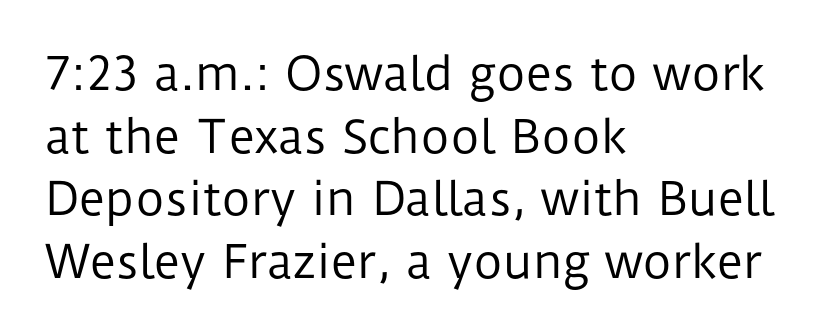
If you drew a line through each stem, it would be perfectly vertical. The tracking reads as untouched default to a designer's eye. Each stroke keeps to a modest, everyday thickness or less. The rendering uses natural spacing where letterforms have individual widths. The glyphs in this specimen are sans serif.
